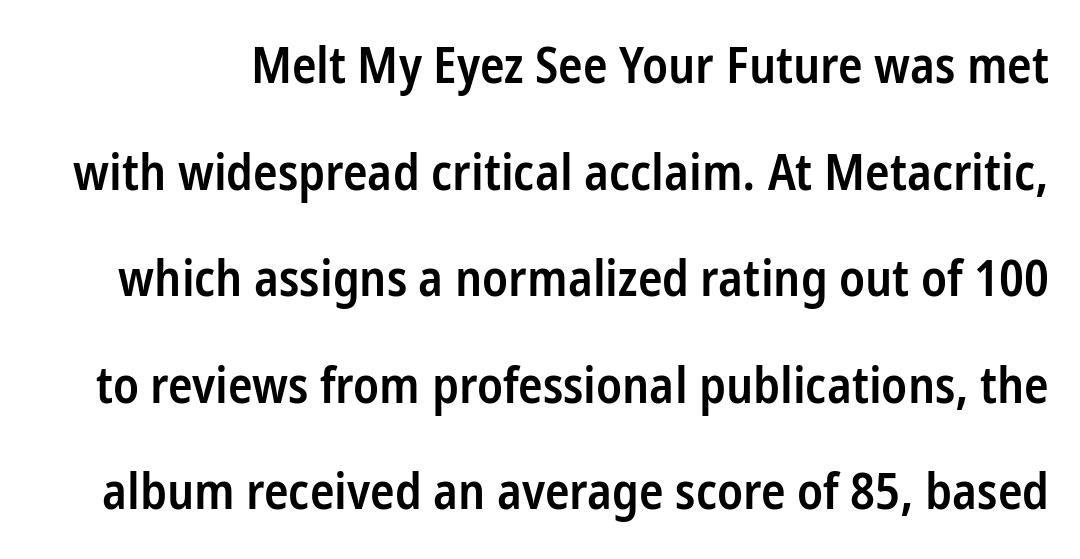
The image shows 51 px semibold, condensed sans-serif type, upright; set loose line spacing (2.09x), normal letter spacing, not underlined; low stroke contrast and a medium x-height.
